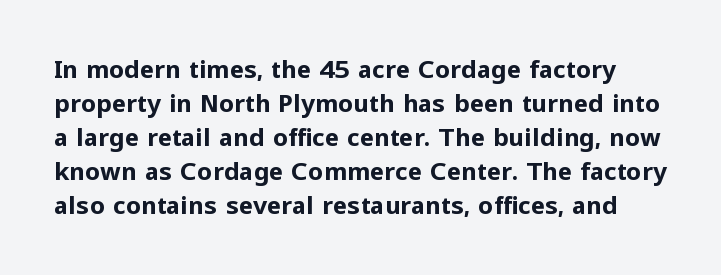
Q: Is the text bold? A: Yes.
Q: Is the text italic (slanted)? A: No, it is upright.
Q: Is the text underlined? A: No.
Q: Is the spacing between letters normal or unusually wide? A: Normal.
Q: Is the spacing between lines tight, normal or loose? A: Normal.
